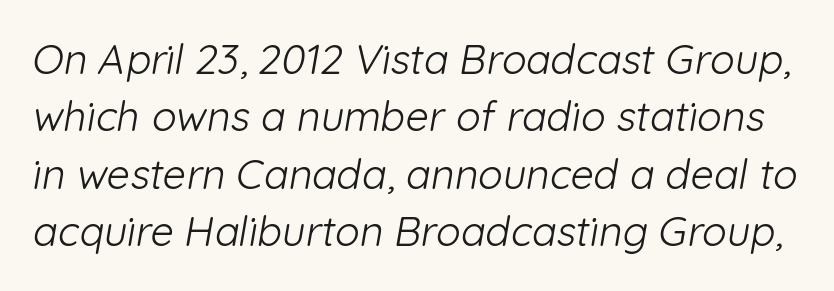
Q: Is the text bold? A: No.
Q: Is the typeface a serif or a sans-serif typeface? A: Sans-serif.
Q: Is the text underlined? A: No.
Q: Is the spacing between letters normal or unusually wide? A: Normal.
Q: Is the spacing between lines tight, normal or loose? A: Normal.
Q: Width (condensed, normal, or wide)? A: Normal.
Q: Stroke contrast? A: Low.
Q: x-height? A: Medium.
Q: Monospaced? A: No.
